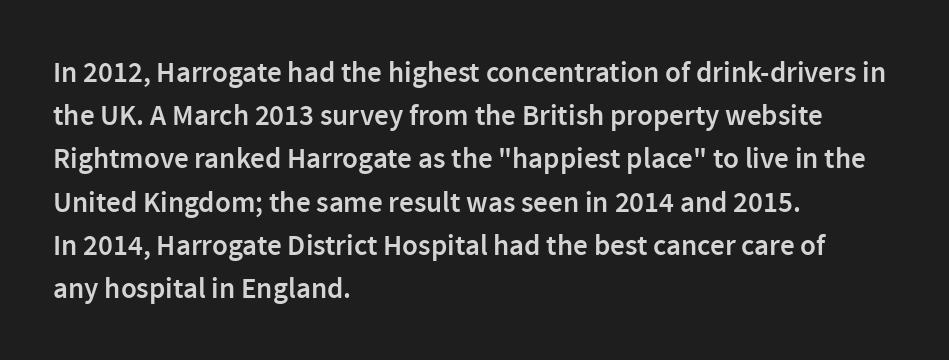
The image shows 29 px semibold sans-serif type, upright; set left-aligned, normal line spacing (1.49x), normal letter spacing, not underlined; a medium x-height.
